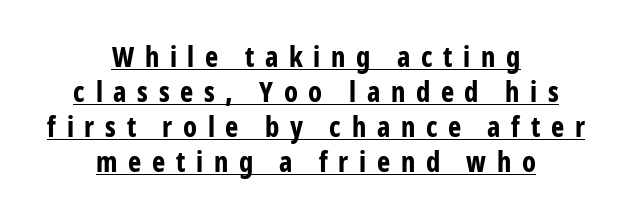
{"serif": "no", "italic": "no", "bold": "yes", "weight": "bold", "width": "condensed", "stroke_contrast": "low", "x_height": "medium", "monospaced": "no", "underline": "yes", "align": "center", "line_spacing": "normal", "line_spacing_ratio": 1.25, "letter_spacing": "wide", "letter_spacing_em": 0.38, "glyph_px": 28}
